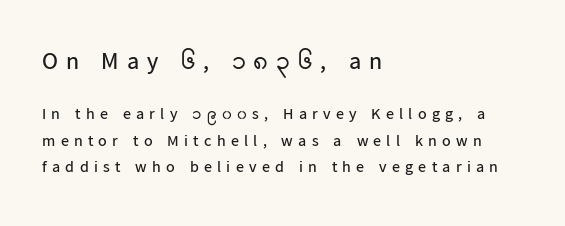
The letters stand upright; this is a roman face. Quick note: underline off. Weight: regular or lighter. The first block has been scaled up relative to the second. A classic flush-left, rag-right setting is used for this passage. Successive baselines arrive at the customary interval.
